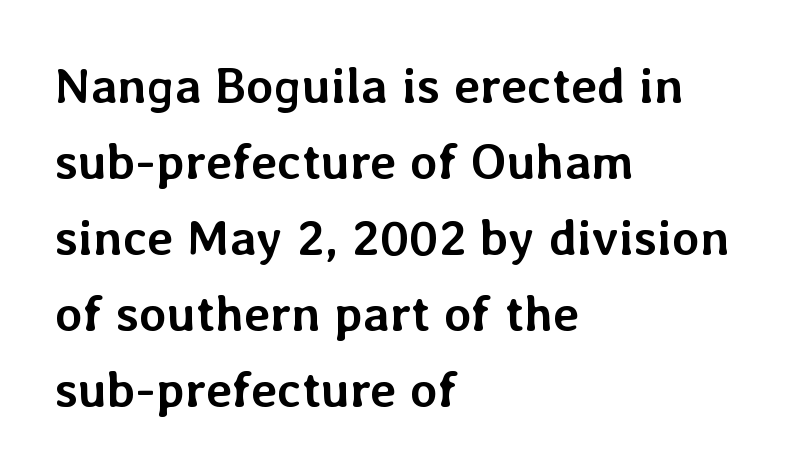
The image shows 50 px semibold type, upright; set left-aligned, normal line spacing (1.52x), normal letter spacing, not underlined; low stroke contrast and a medium x-height.
